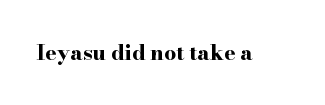
Q: Is the text bold? A: Yes.
Q: Is the text italic (slanted)? A: No, it is upright.
Q: Is the text underlined? A: No.
Q: Is the spacing between letters normal or unusually wide? A: Normal.
